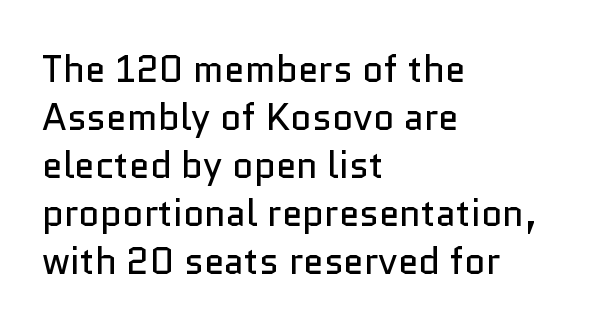
The image shows 37 px regular-weight sans-serif type, upright; set left-aligned, normal line spacing (1.3x), normal letter spacing, not underlined; low stroke contrast and a medium x-height.
